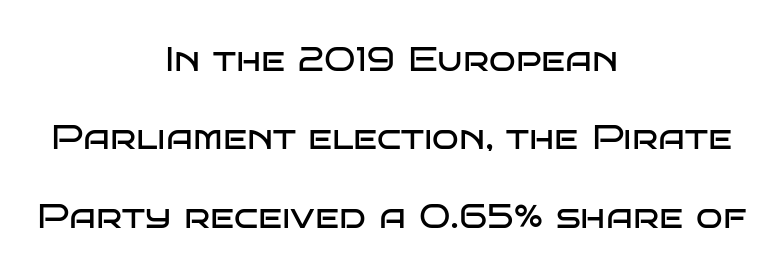
The typesetter chose a symmetrical, centered arrangement here. The font is comparable to plain body text, perhaps lighter. Vertical spacing — loose. Think of a printed novel: that variable character pitch is what you see here. Descenders are the only things crossing below the line. Posture: straight, roman, zero tilt.
